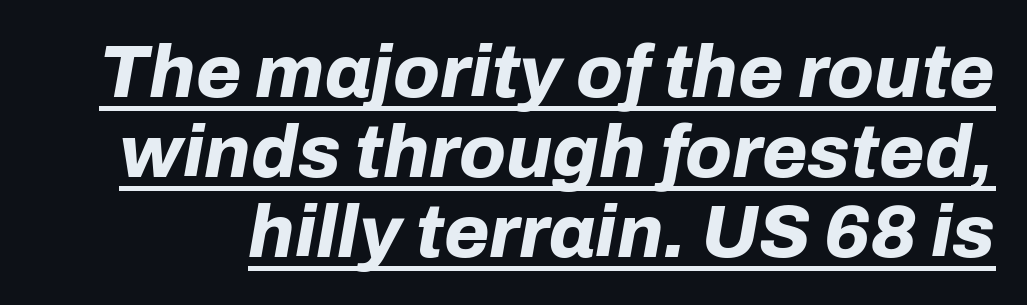
Beneath each row of characters lies a ruled line. The face used here has a pronounced slope to its letters. You could barely slide anything between these rows. Note the varied advance widths — an 'i' is clearly narrower than an 'm'. This is heavy type, rendered in bold. Short note: letters normally spaced.
